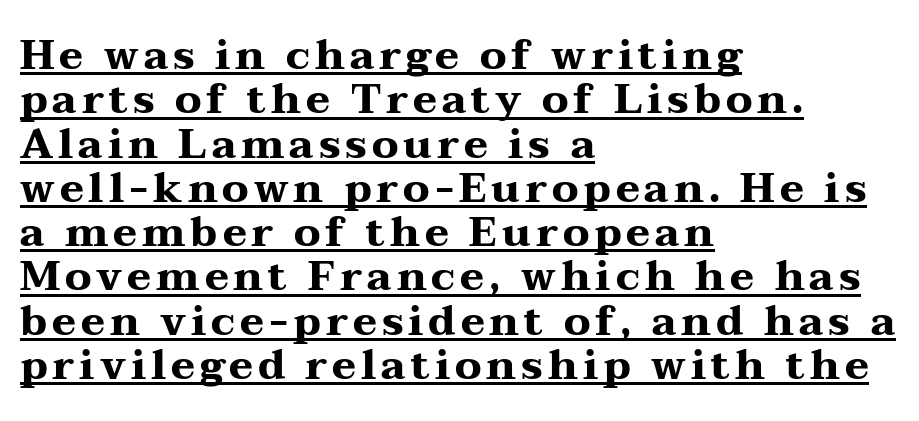
Little horizontal feet cap the strokes, marking this as serif type. The text block is weighted toward the left margin, trailing off unevenly rightward. Posture: vertical. A baseline rule has been typeset under these characters. These lines are rendered in a variable-pitch font.
